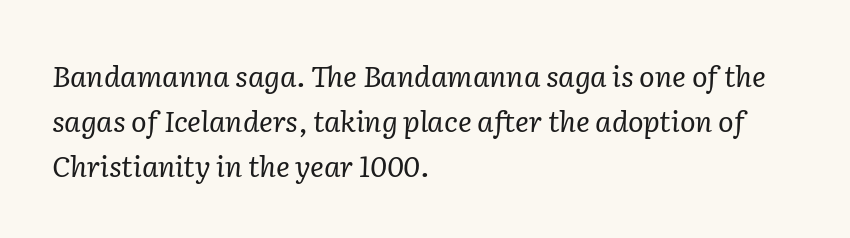
Q: Is the text bold? A: No.
Q: Is the text italic (slanted)? A: Yes, it leans right by about 2 degrees.
Q: Is the typeface a serif or a sans-serif typeface? A: Serif.
Q: Is the text underlined? A: No.
Q: How is the paragraph aligned? A: Left-aligned.
Q: Is the spacing between letters normal or unusually wide? A: Normal.
Q: Is the spacing between lines tight, normal or loose? A: Normal.
Q: Width (condensed, normal, or wide)? A: Normal.
Q: Stroke contrast? A: Low.
Q: x-height? A: Medium.
Q: Monospaced? A: No.
